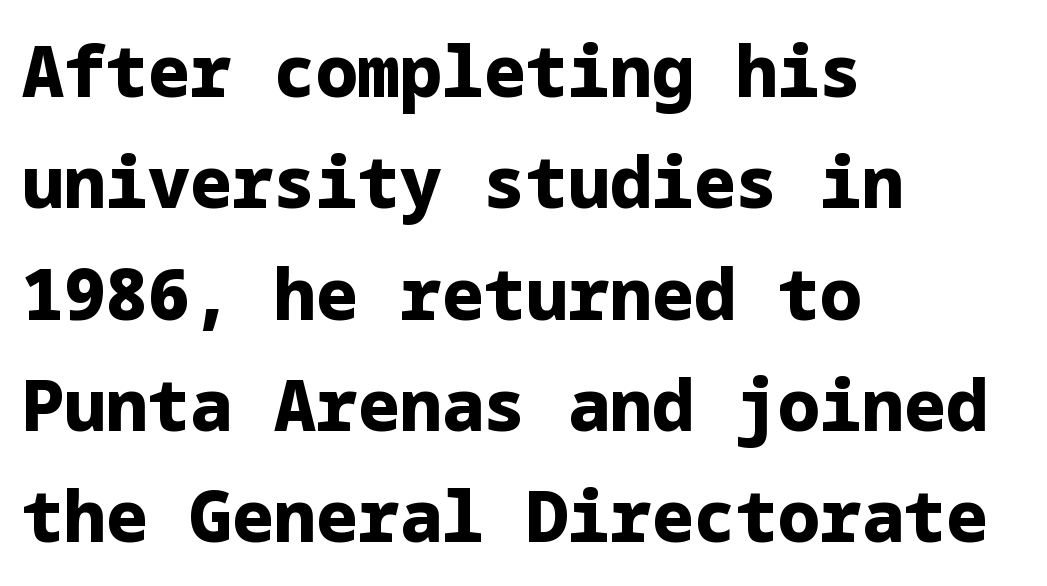
Q: Is the text bold? A: Yes.
Q: Is the text italic (slanted)? A: No, it is upright.
Q: Is the typeface a serif or a sans-serif typeface? A: Sans-serif.
Q: Is the text underlined? A: No.
Q: How is the paragraph aligned? A: Left-aligned.
Q: Is the spacing between letters normal or unusually wide? A: Normal.
Q: Is the spacing between lines tight, normal or loose? A: Normal.
Q: Width (condensed, normal, or wide)? A: Normal.
Q: Stroke contrast? A: Low.
Q: x-height? A: Medium.
